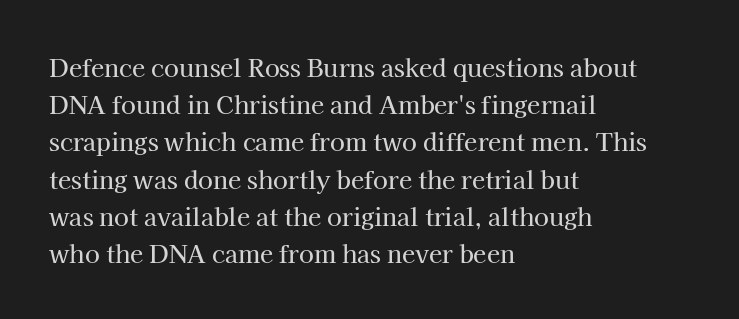
The image shows 24 px text type, upright; set left-aligned, normal line spacing (1.55x), normal letter spacing, not underlined.
